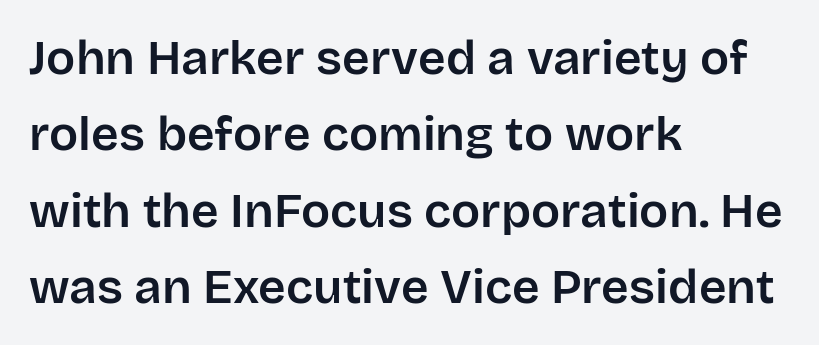
{"serif": "no", "italic": "no", "width": "normal", "stroke_contrast": "low", "x_height": "large", "monospaced": "no", "underline": "no", "align": "left", "line_spacing": "normal", "line_spacing_ratio": 1.59, "letter_spacing": "normal", "letter_spacing_em": 0.0, "glyph_px": 48}
